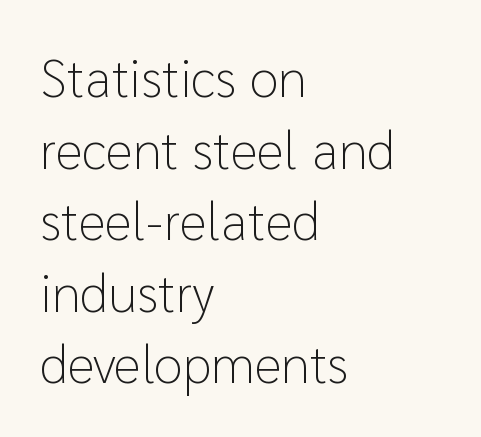
The weight tops out at a normal text grade. This block has exactly the height ordinary leading produces. Proportional: the letters do not fall into vertical columns. Descenders are the only things crossing below the line. Grotesque or geometric, the face here clearly has no serifs. Tracking value appears to be zero — textbook default spacing.
